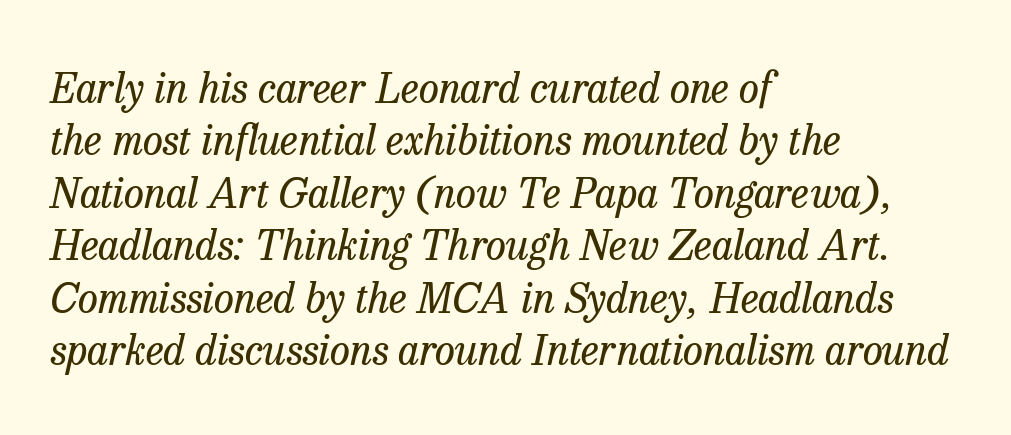
{"serif": "yes", "italic": "yes", "lean": "right", "slant_degrees": 13, "bold": "no", "weight": "regular", "width": "normal", "stroke_contrast": "low", "x_height": "medium", "monospaced": "no", "underline": "no", "align": "left", "line_spacing": "normal", "line_spacing_ratio": 1.28, "letter_spacing": "normal", "letter_spacing_em": 0.0, "glyph_px": 41}
